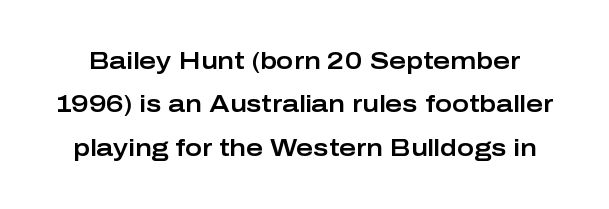
Q: Is the text italic (slanted)? A: No, it is upright.
Q: Is the text underlined? A: No.
Q: Is the spacing between letters normal or unusually wide? A: Normal.
